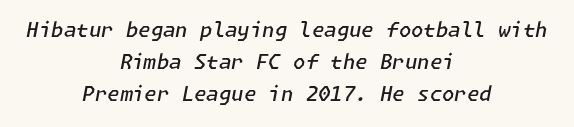
{"italic": "yes", "lean": "right", "slant_degrees": 11, "bold": "semi", "underline": "no", "align": "center", "line_spacing": "normal", "line_spacing_ratio": 1.6, "letter_spacing": "normal", "letter_spacing_em": 0.0, "glyph_px": 20}
